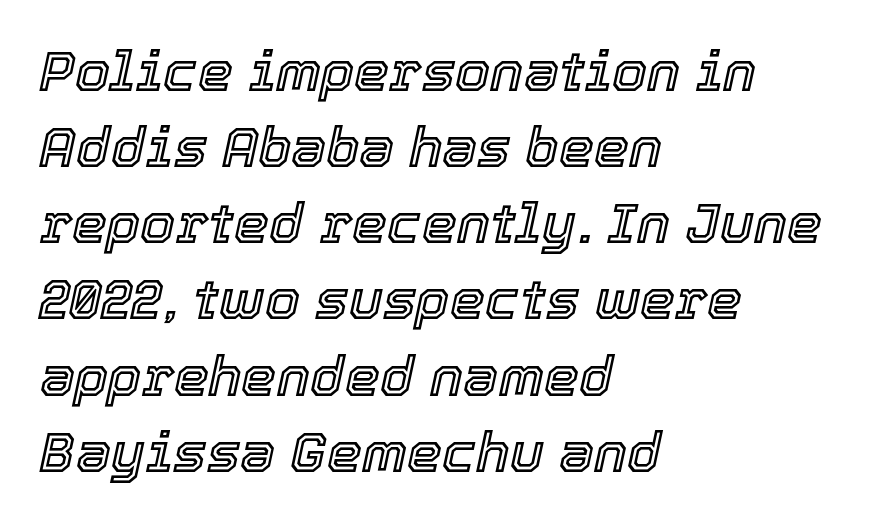
These lines sit exactly where default settings would place them. This rendering features lettering with no underline. Glyph-to-glyph distance matches everyday printed text. Every row of glyphs begins at an identical x-position on the left. The face used here is proportionally spaced, like ordinary book or web type.
